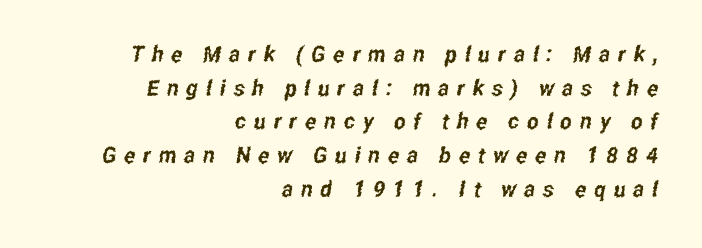
The image shows 22 px text type; set right-aligned, normal line spacing (1.53x), unusually wide letter spacing (+0.36 em), not underlined.
